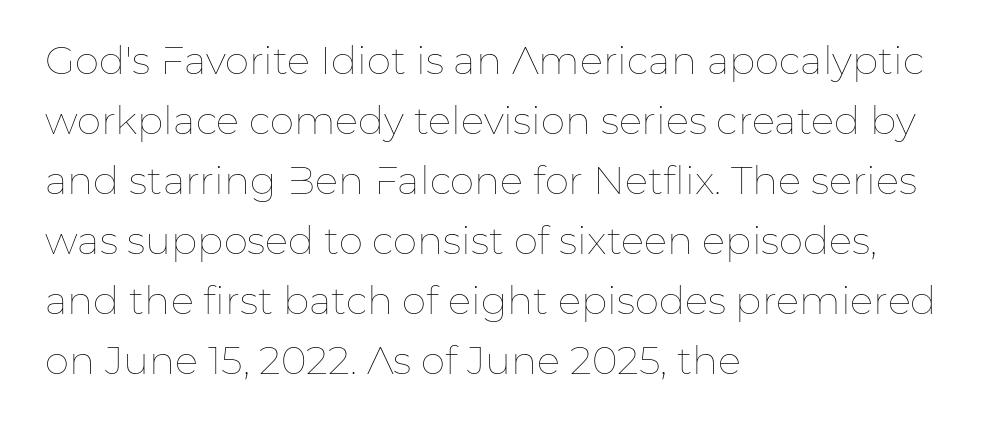
The image shows 39 px thin type, upright; set left-aligned, normal line spacing (1.54x), normal letter spacing, not underlined; low stroke contrast and a medium x-height.
